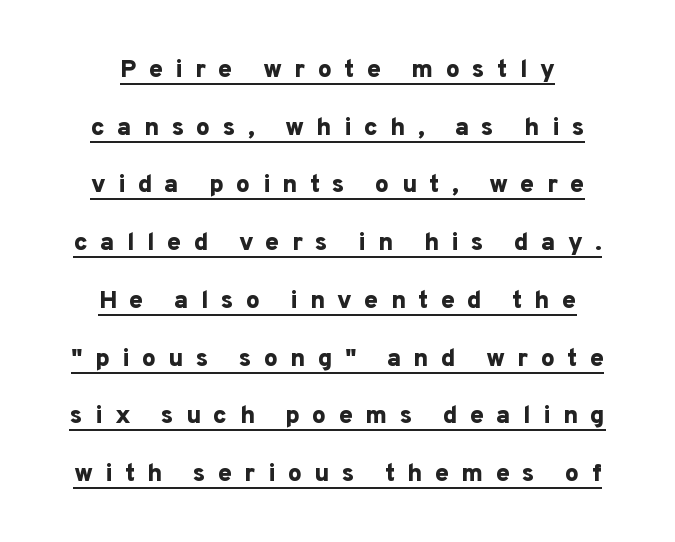
{"italic": "no", "bold": "yes", "underline": "yes", "align": "center", "line_spacing": "loose", "line_spacing_ratio": 2.31, "letter_spacing": "wide", "letter_spacing_em": 0.49, "glyph_px": 25}
